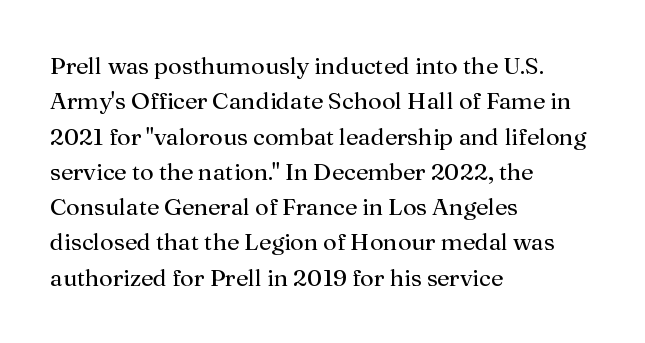
The image shows 24 px text type, upright; set left-aligned, normal line spacing (1.47x), normal letter spacing, not underlined.
